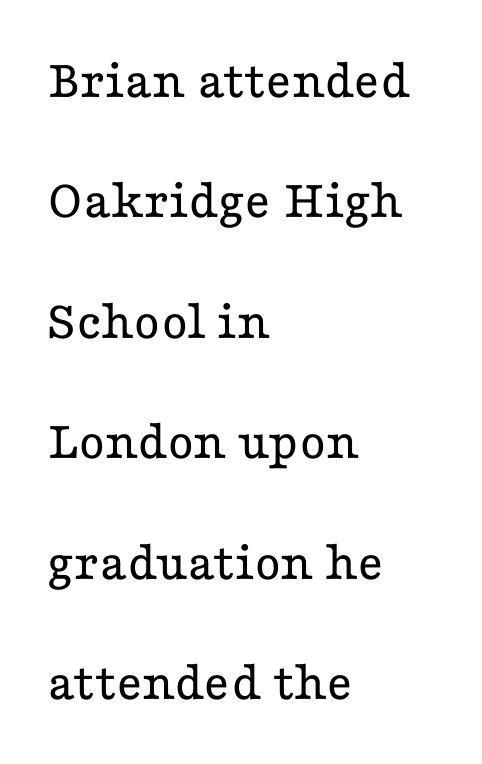
The passage shown has conventional tracking throughout. Typeset ragged right — the left edge is the straight one. Stem width sits at or under what a default text font uses. The space directly below the letters is spotless.
